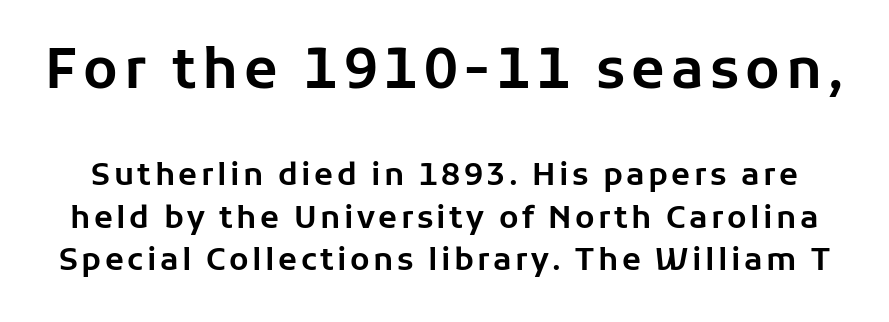
Looks like regular typesetting: each glyph gets only the width it needs. Style check: upright. Summary of vertical rhythm: regular, with standard interline spacing. The more generous point size was reserved for the upper chunk. In terms of letterform style, serifs are entirely absent.
